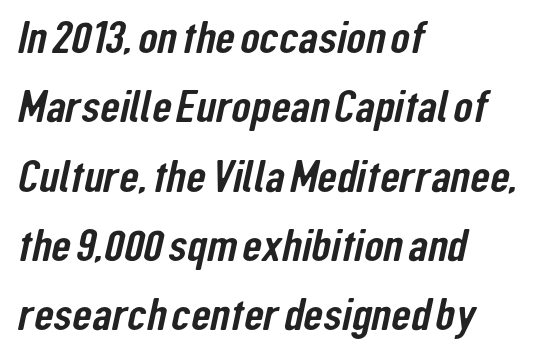
{"serif": "no", "width": "condensed", "stroke_contrast": "low", "x_height": "medium", "monospaced": "no", "underline": "no", "align": "left", "line_spacing": "normal", "line_spacing_ratio": 1.54, "letter_spacing": "normal", "letter_spacing_em": 0.0, "glyph_px": 45}
